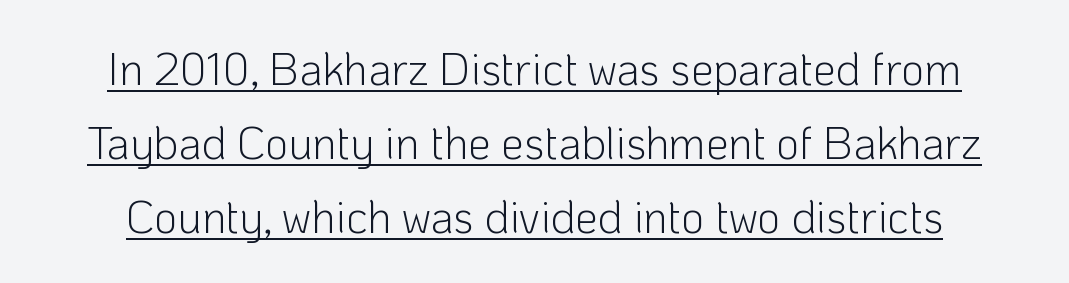
Q: Is the text bold? A: No.
Q: Is the text italic (slanted)? A: No, it is upright.
Q: Is the typeface a serif or a sans-serif typeface? A: Sans-serif.
Q: Is the text underlined? A: Yes.
Q: Is the spacing between letters normal or unusually wide? A: Normal.
Q: Is the spacing between lines tight, normal or loose? A: Normal.
Q: Width (condensed, normal, or wide)? A: Normal.
Q: Stroke contrast? A: Low.
Q: x-height? A: Medium.
Q: Monospaced? A: No.
